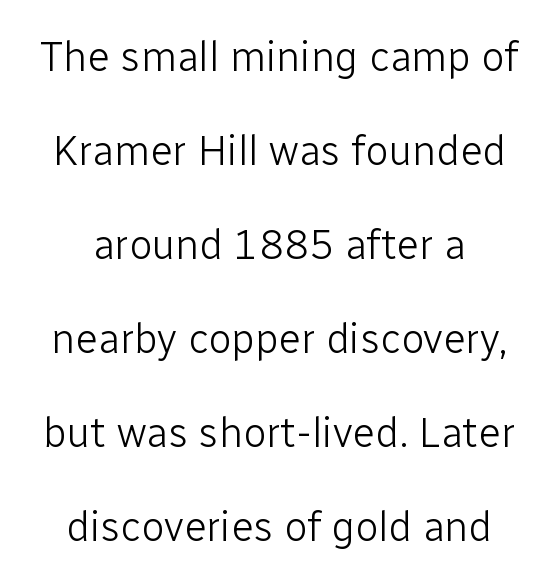
The image shows 42 px light sans-serif type, upright; set loose line spacing (2.24x), normal letter spacing, not underlined; low stroke contrast and a medium x-height.
